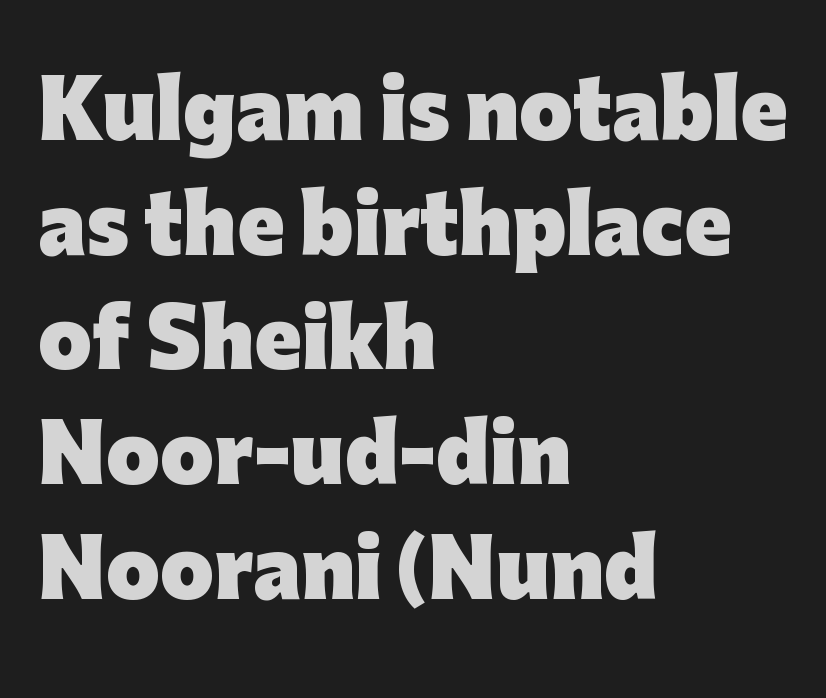
Layout note: lines flush left. Vertical strokes here are truly vertical. The rendering keeps characters at their native spacing. You'd pick this weight for a headline — it's a proper bold. A normal amount of white space separates one row of letters from the next.
